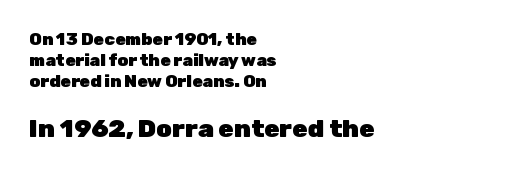
The image shows 25 px bold type, upright; set left-aligned, normal line spacing (1.25x), normal letter spacing, not underlined; the second (bottom) block is 1.47x larger.
